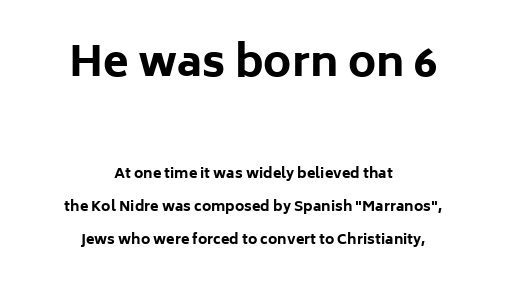
The image shows 42 px bold sans-serif type, upright; set centered, loose line spacing (2.37x), normal letter spacing, not underlined; the first (top) block is 3.0x larger; low stroke contrast and a medium x-height.
